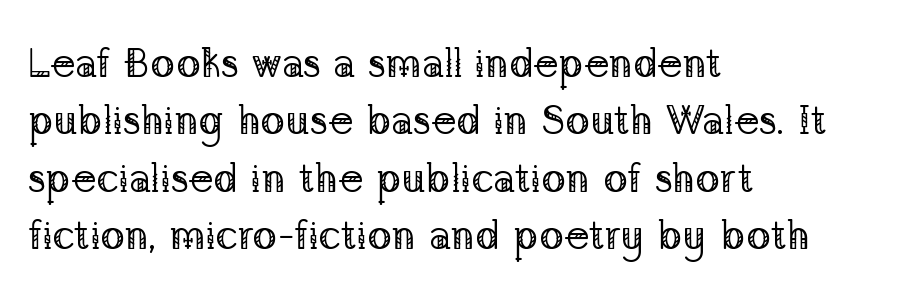
{"serif": "yes", "italic": "no", "bold": "no", "weight": "regular", "width": "normal", "stroke_contrast": "low", "x_height": "medium", "monospaced": "no", "underline": "no", "align": "left", "line_spacing": "normal", "line_spacing_ratio": 1.4, "letter_spacing": "normal", "letter_spacing_em": 0.0, "glyph_px": 41}
